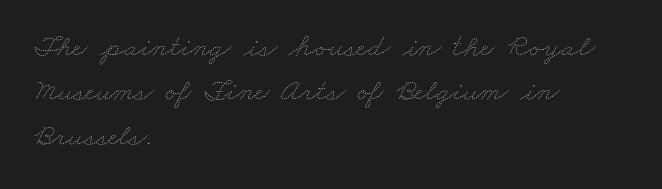
Think standard paragraph weight, or any step lighter than that. This rendering uses left alignment, leaving the right contour irregular. Students, observe: this is what conventionally led text looks like. Each letter keeps its own natural width here, so spacing adapts to shape.
